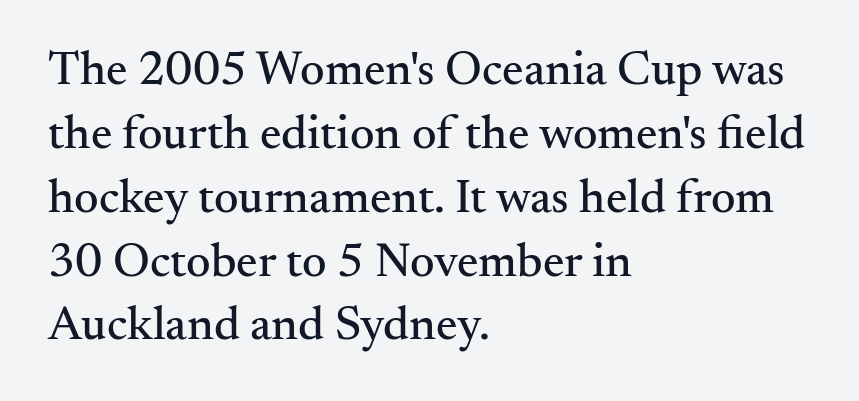
{"serif": "yes", "italic": "no", "width": "normal", "stroke_contrast": "medium", "x_height": "small", "monospaced": "no", "underline": "no", "align": "left", "line_spacing": "normal", "line_spacing_ratio": 1.33, "letter_spacing": "normal", "letter_spacing_em": 0.0, "glyph_px": 48}
